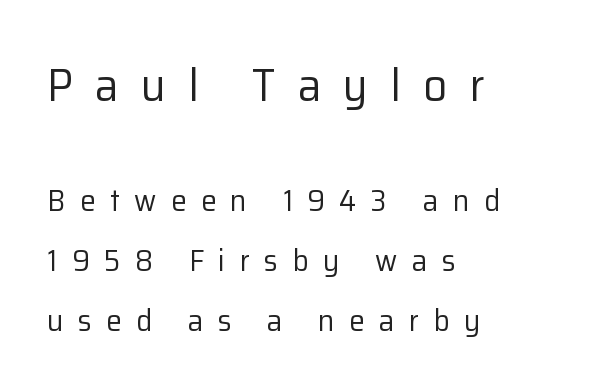
Q: Is the text bold? A: No.
Q: Is the text italic (slanted)? A: No, it is upright.
Q: Is the typeface a serif or a sans-serif typeface? A: Sans-serif.
Q: Is the text underlined? A: No.
Q: How is the paragraph aligned? A: Left-aligned.
Q: Is the spacing between letters normal or unusually wide? A: Unusually wide.
Q: Is the spacing between lines tight, normal or loose? A: Loose.
Q: Which block of text is set in a larger size, the first (top) or the second (bottom)? A: The first (top) one.
Q: Width (condensed, normal, or wide)? A: Normal.
Q: Stroke contrast? A: Low.
Q: x-height? A: Medium.
Q: Monospaced? A: No.
